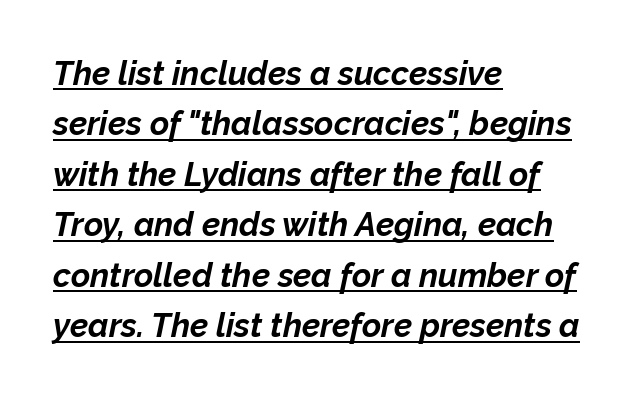
Does the weight exceed regular? Yes, all the way to bold. The passage shown has conventional tracking throughout. The glyphs are accompanied by a horizontal stroke just below them. Regarding leading, the lines here are spaced in the standard way. Looking at the ascenders, they clearly lean. Each line starts at the same left margin while the right side varies.
